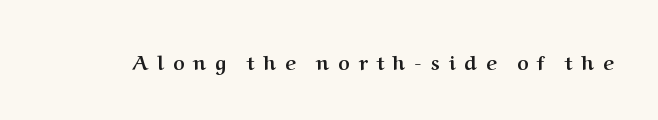
The image shows 20 px bold type, upright; set unusually wide letter spacing (+0.45 em), not underlined.
